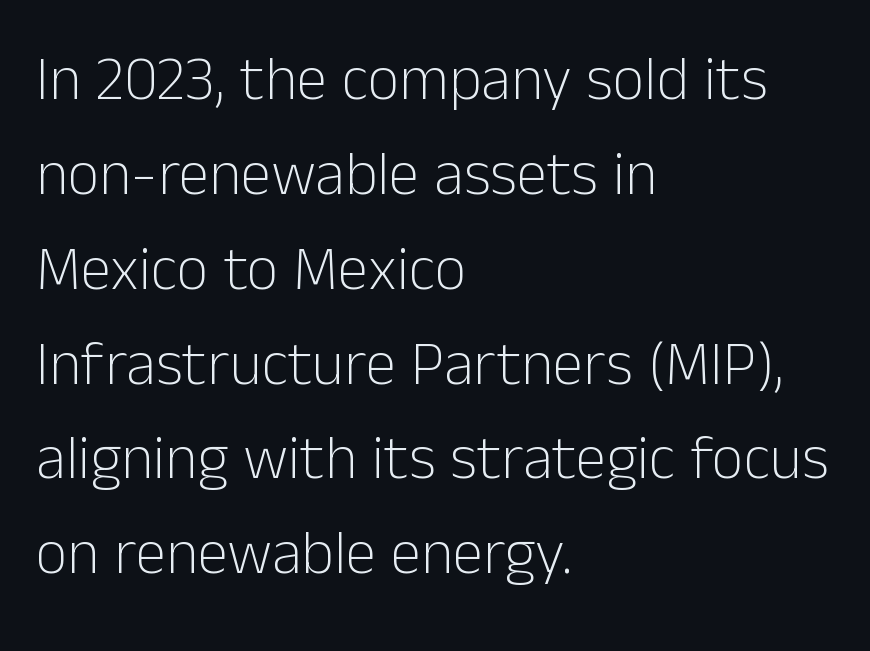
Regarding serifs, this sample does without them. The vertical gap from one line to the next is medium. The specimen reads as upright at a glance. Beneath every word, the page is bare.
